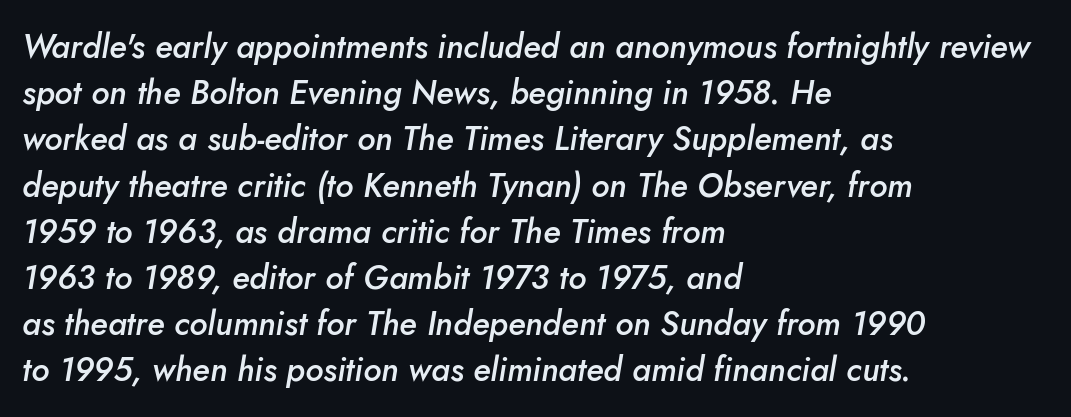
The image shows 33 px semibold type, italic (leaning right); set left-aligned, normal line spacing (1.4x), normal letter spacing, not underlined; low stroke contrast and a small x-height.
